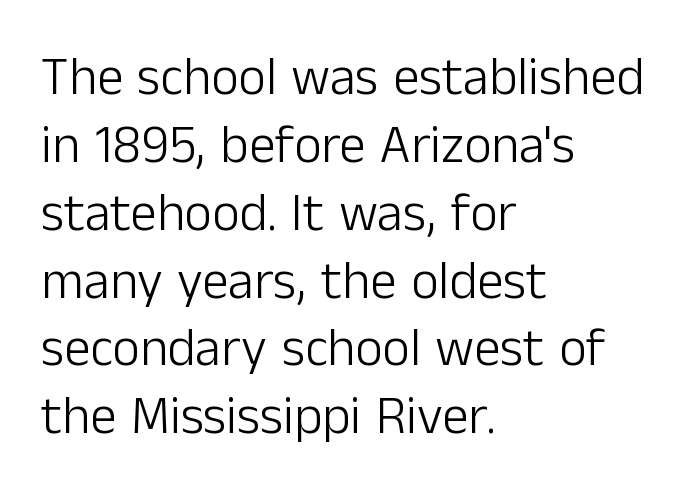
Every character sits straight up, as roman type does. This sample has the flowing, uneven cadence of proportional lettering. No extra ink here — the face is not bold. Plain, unruled lines of type. Tracking value appears to be zero — textbook default spacing. Evenly set lines give the paragraph a standard silhouette.
